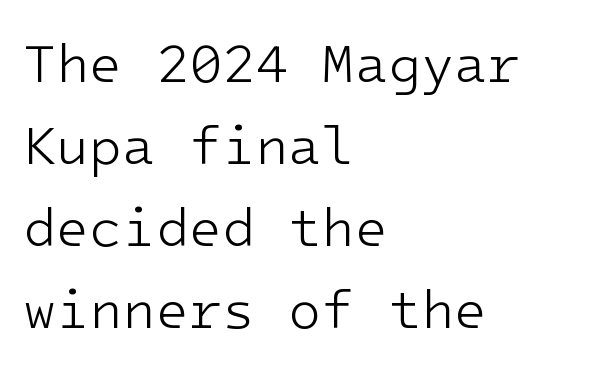
Q: Is the text bold? A: No.
Q: Is the text italic (slanted)? A: No, it is upright.
Q: Is the typeface a serif or a sans-serif typeface? A: Sans-serif.
Q: Is the text underlined? A: No.
Q: How is the paragraph aligned? A: Left-aligned.
Q: Is the spacing between letters normal or unusually wide? A: Normal.
Q: Is the spacing between lines tight, normal or loose? A: Normal.
Q: Width (condensed, normal, or wide)? A: Normal.
Q: Stroke contrast? A: Low.
Q: x-height? A: Medium.
Q: Monospaced? A: Yes.
